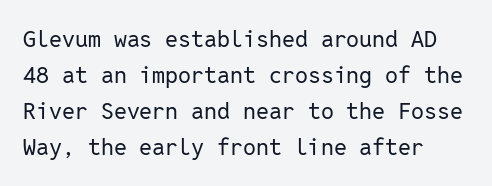
The image shows 23 px text type, upright; set left-aligned, normal line spacing (1.57x), normal letter spacing, not underlined.
